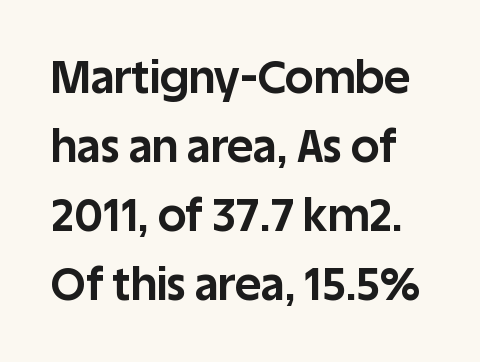
Q: Is the text bold? A: Yes.
Q: Is the text italic (slanted)? A: No, it is upright.
Q: Is the typeface a serif or a sans-serif typeface? A: Sans-serif.
Q: Is the text underlined? A: No.
Q: Is the spacing between letters normal or unusually wide? A: Normal.
Q: Is the spacing between lines tight, normal or loose? A: Normal.
Q: Width (condensed, normal, or wide)? A: Normal.
Q: Stroke contrast? A: Low.
Q: x-height? A: Large.
Q: Monospaced? A: No.
